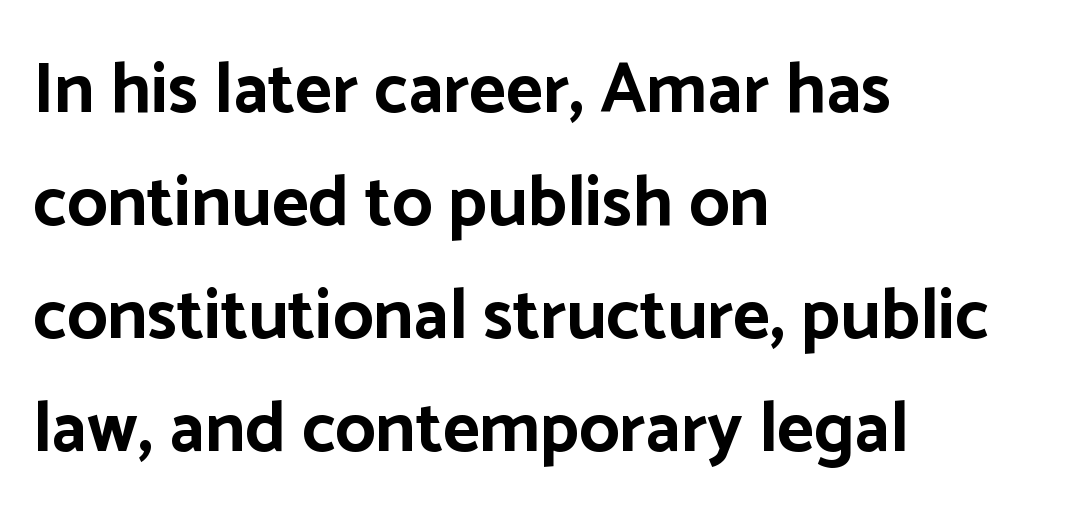
Q: Is the text bold? A: Yes.
Q: Is the text italic (slanted)? A: No, it is upright.
Q: Is the typeface a serif or a sans-serif typeface? A: Sans-serif.
Q: Is the text underlined? A: No.
Q: How is the paragraph aligned? A: Left-aligned.
Q: Is the spacing between letters normal or unusually wide? A: Normal.
Q: Is the spacing between lines tight, normal or loose? A: Normal.
Q: Width (condensed, normal, or wide)? A: Normal.
Q: Stroke contrast? A: Low.
Q: x-height? A: Medium.
Q: Monospaced? A: No.
